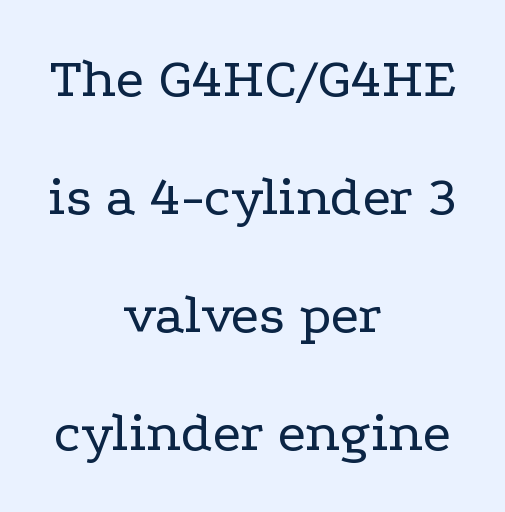
The image shows 57 px regular-weight, wide serif type, upright; set centered, loose line spacing (2.07x), normal letter spacing, not underlined; low stroke contrast and a medium x-height.
